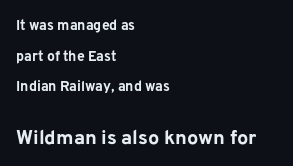
{"italic": "no", "bold": "yes", "underline": "no", "align": "left", "line_spacing": "loose", "line_spacing_ratio": 2.18, "letter_spacing": "normal", "letter_spacing_em": 0.0, "larger_block": "second", "size_ratio": 1.43, "glyph_px": 20}
